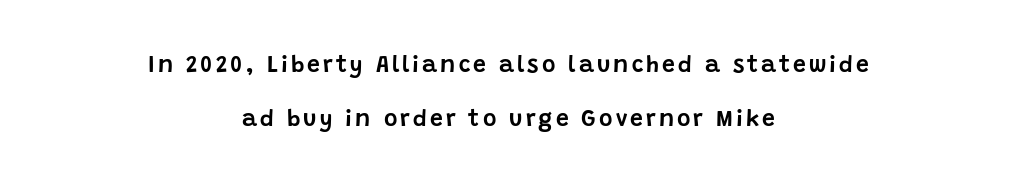
The image shows 23 px text type, upright; set centered, loose line spacing (2.36x), not underlined.
